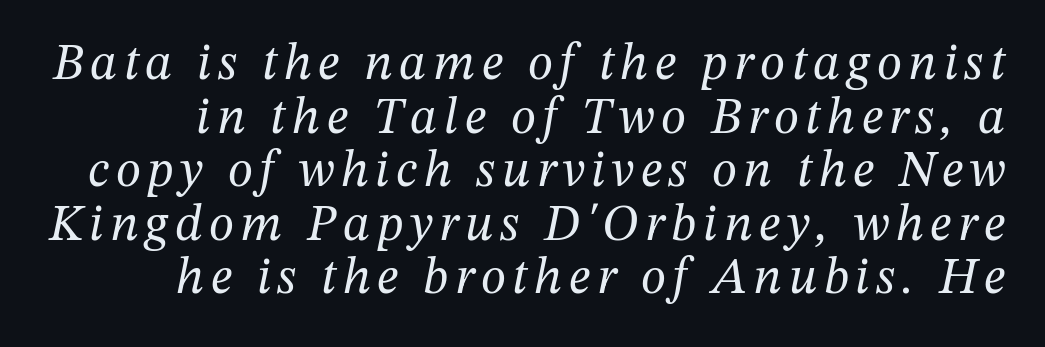
The image shows 51 px regular-weight serif type, italic (leaning right); set tight line spacing (1.05x), not underlined; medium stroke contrast and a medium x-height.
